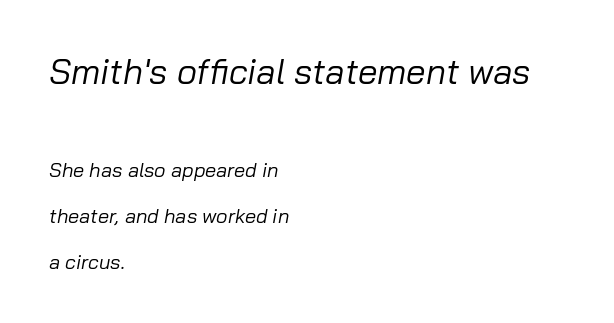
{"italic": "yes", "lean": "right", "slant_degrees": 10, "bold": "no", "weight": "regular", "width": "normal", "stroke_contrast": "low", "x_height": "medium", "monospaced": "no", "underline": "no", "align": "left", "line_spacing": "loose", "line_spacing_ratio": 2.29, "letter_spacing": "normal", "letter_spacing_em": 0.0, "larger_block": "first", "size_ratio": 1.75, "glyph_px": 35}
